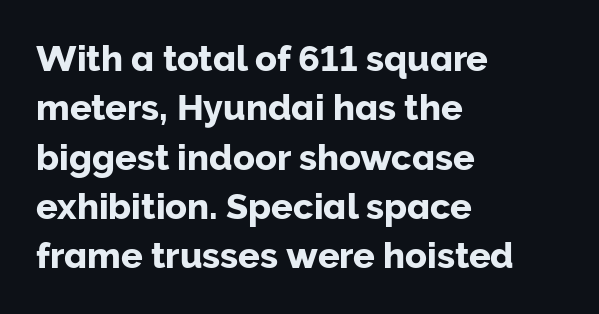
Q: Is the text italic (slanted)? A: No, it is upright.
Q: Is the typeface a serif or a sans-serif typeface? A: Sans-serif.
Q: Is the text underlined? A: No.
Q: How is the paragraph aligned? A: Left-aligned.
Q: Is the spacing between letters normal or unusually wide? A: Normal.
Q: Is the spacing between lines tight, normal or loose? A: Normal.
Q: Width (condensed, normal, or wide)? A: Normal.
Q: Stroke contrast? A: Low.
Q: x-height? A: Medium.
Q: Monospaced? A: No.
